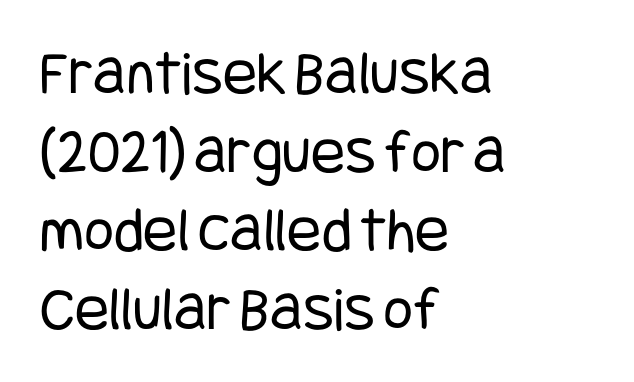
{"serif": "no", "italic": "no", "bold": "no", "weight": "regular", "width": "condensed", "stroke_contrast": "low", "x_height": "large", "underline": "no", "align": "left", "line_spacing_ratio": 1.23, "letter_spacing": "normal", "letter_spacing_em": 0.0, "glyph_px": 64}
